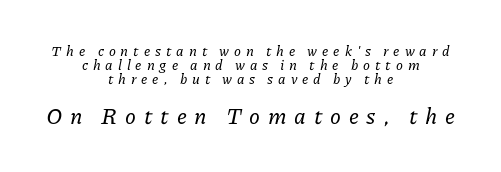
The image shows 22 px text type, italic (leaning right); set centered, tight line spacing (0.99x), unusually wide letter spacing (+0.35 em), not underlined; the second (bottom) block is 1.57x larger.
